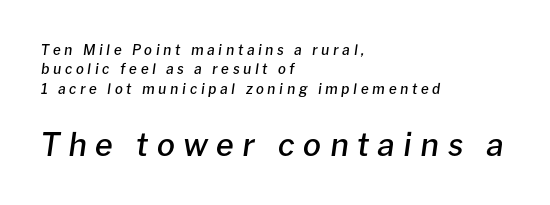
The image shows 32 px semibold type, italic (leaning right); set left-aligned, normal line spacing (1.39x), unusually wide letter spacing (+0.26 em), not underlined; the second (bottom) block is 2.29x larger; low stroke contrast and a medium x-height.
